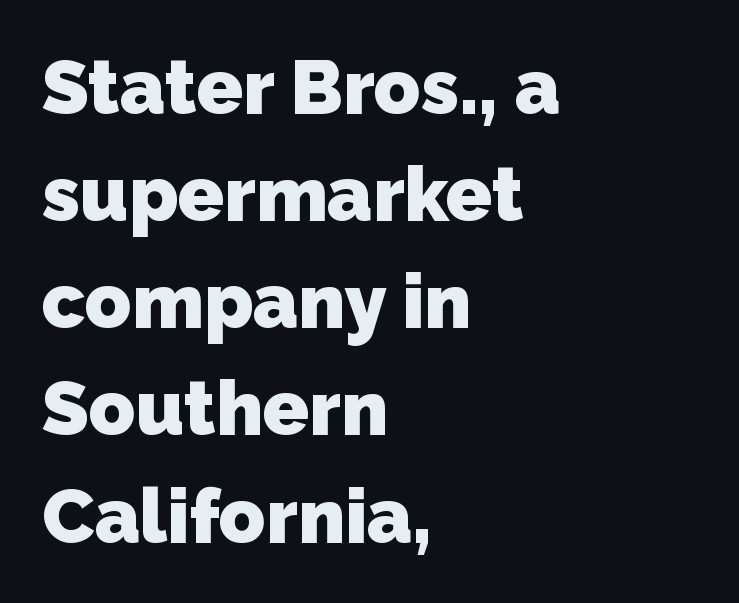
The image shows 76 px heavy sans-serif type; set left-aligned, normal line spacing (1.41x), normal letter spacing, not underlined; low stroke contrast and a medium x-height.
